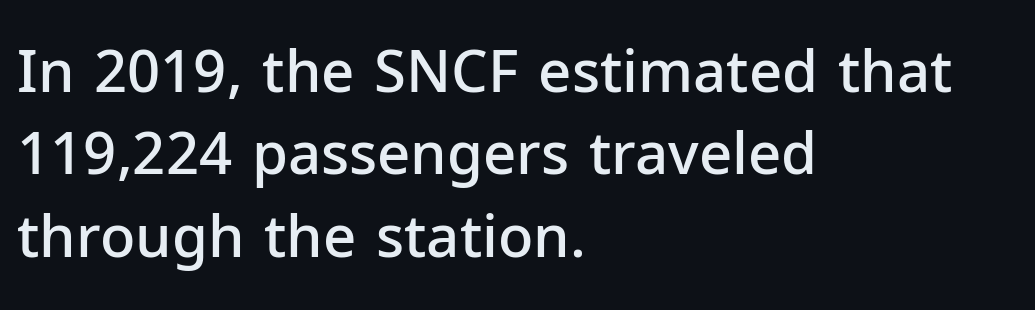
{"serif": "no", "italic": "no", "bold": "semi", "weight": "semibold", "width": "normal", "stroke_contrast": "low", "x_height": "medium", "monospaced": "no", "underline": "no", "align": "left", "line_spacing": "normal", "line_spacing_ratio": 1.42, "letter_spacing": "normal", "letter_spacing_em": 0.0, "glyph_px": 58}
